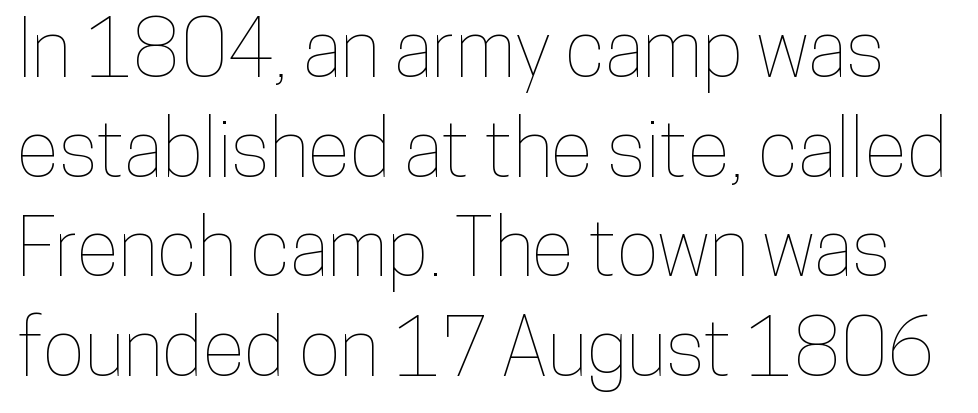
The image shows 79 px condensed type, upright; set normal line spacing (1.26x), normal letter spacing, not underlined; low stroke contrast and a medium x-height.
